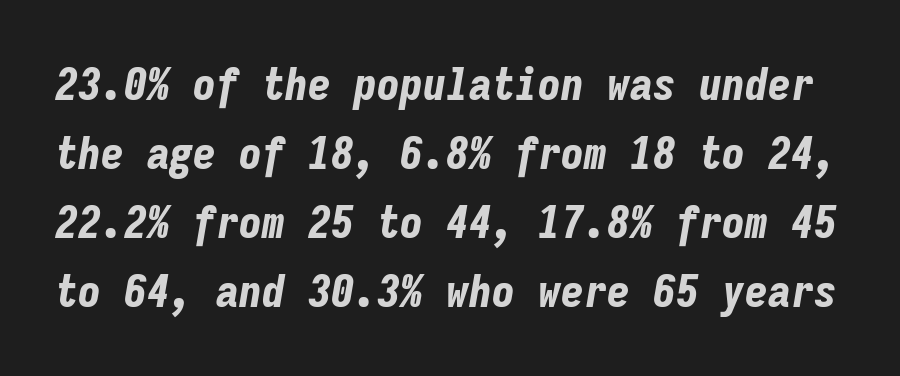
The image shows 46 px bold, condensed type, italic (leaning right), monospaced; set normal line spacing (1.5x), normal letter spacing, not underlined; low stroke contrast and a medium x-height.
